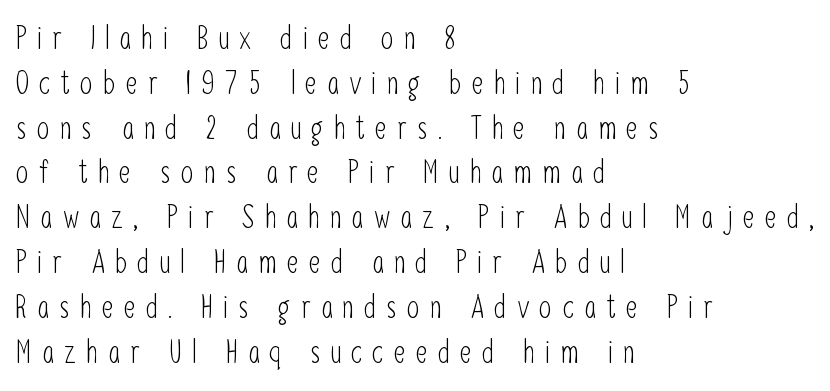
The image shows 32 px light, condensed sans-serif type, upright; set left-aligned, normal line spacing (1.4x), unusually wide letter spacing (+0.32 em), not underlined; low stroke contrast and a medium x-height.
